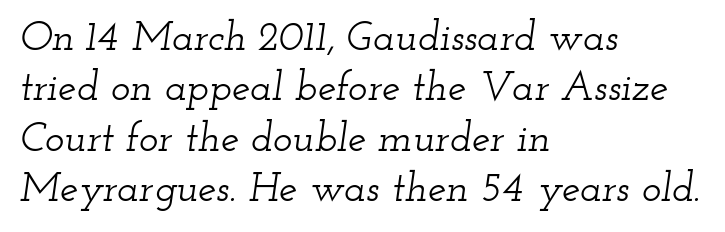
The image shows 41 px wide serif type, italic (leaning right); set left-aligned, line spacing 1.23x, normal letter spacing, not underlined; low stroke contrast and a small x-height.
